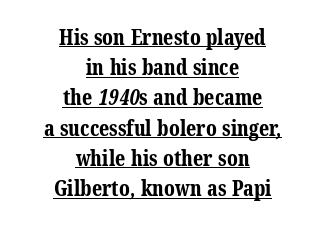
{"bold": "yes", "underline": "yes", "align": "center", "line_spacing": "normal", "line_spacing_ratio": 1.44, "letter_spacing": "normal", "letter_spacing_em": 0.0, "glyph_px": 21}
